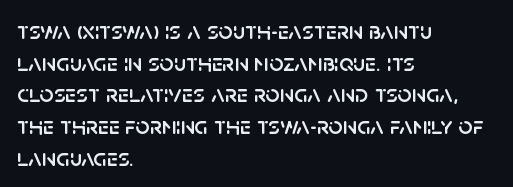
The image shows 25 px text type, upright; set left-aligned, normal line spacing (1.27x), normal letter spacing, not underlined.
